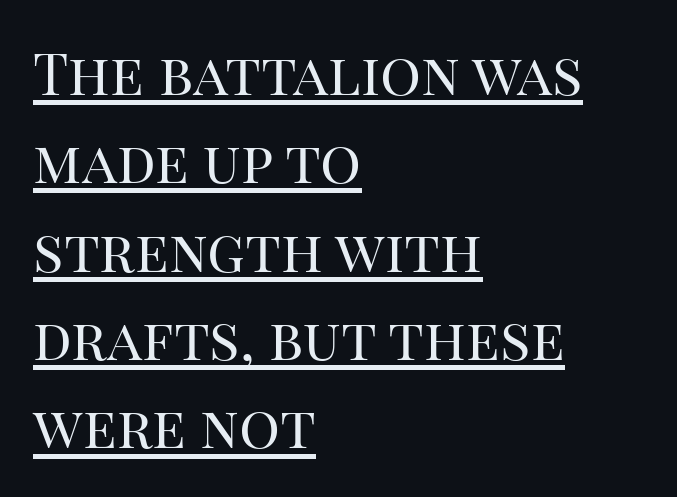
The image shows 57 px regular-weight serif type, upright; set left-aligned, normal line spacing (1.55x), normal letter spacing, underlined; high stroke contrast and a large x-height.
